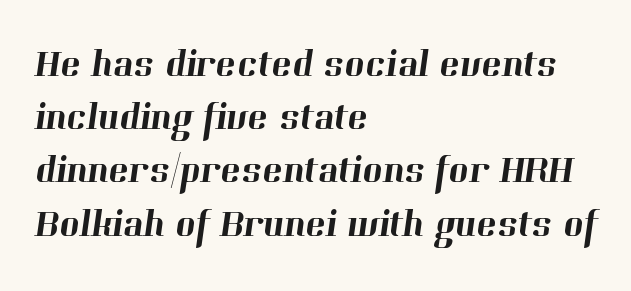
The image shows 38 px serif type; set left-aligned, normal line spacing (1.4x), normal letter spacing, not underlined; high stroke contrast and a medium x-height.
